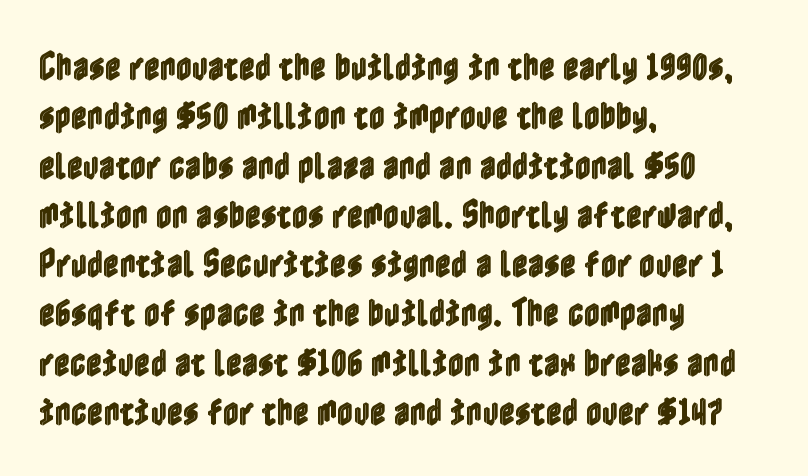
A roman cut, with each character standing at attention. Words appear dense and cohesive because spacing is normal. The lines are quadded left. Rows of type keep a routine distance in the vertical direction.
